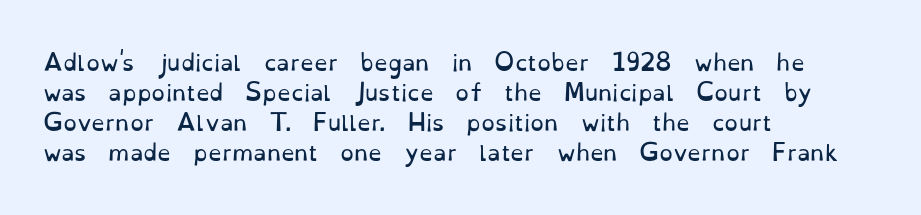
Q: Is the text bold? A: No.
Q: Is the text italic (slanted)? A: No, it is upright.
Q: Is the text underlined? A: No.
Q: How is the paragraph aligned? A: Left-aligned.
Q: Is the spacing between letters normal or unusually wide? A: Normal.
Q: Is the spacing between lines tight, normal or loose? A: Normal.
